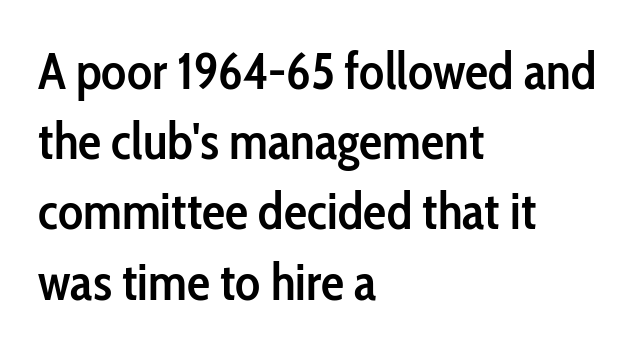
{"serif": "no", "italic": "no", "bold": "semi", "weight": "semibold", "width": "condensed", "stroke_contrast": "low", "x_height": "medium", "monospaced": "no", "underline": "no", "align": "left", "line_spacing": "normal", "line_spacing_ratio": 1.35, "letter_spacing": "normal", "letter_spacing_em": 0.0, "glyph_px": 52}
